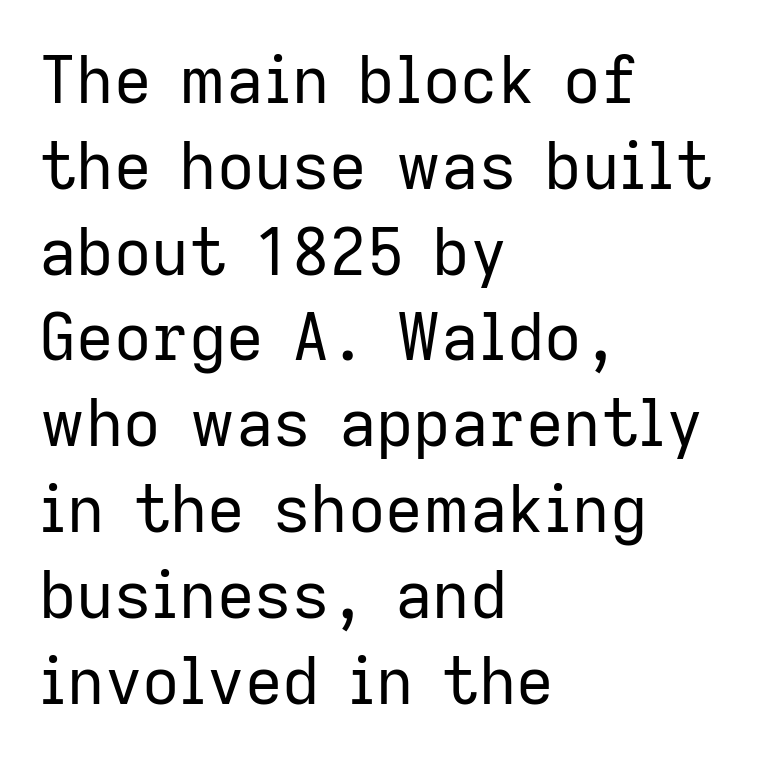
Q: Is the text bold? A: No.
Q: Is the text italic (slanted)? A: No, it is upright.
Q: Is the typeface a serif or a sans-serif typeface? A: Sans-serif.
Q: Is the text underlined? A: No.
Q: How is the paragraph aligned? A: Left-aligned.
Q: Is the spacing between letters normal or unusually wide? A: Normal.
Q: Is the spacing between lines tight, normal or loose? A: Normal.
Q: Width (condensed, normal, or wide)? A: Normal.
Q: Stroke contrast? A: Low.
Q: x-height? A: Medium.
Q: Monospaced? A: No.
